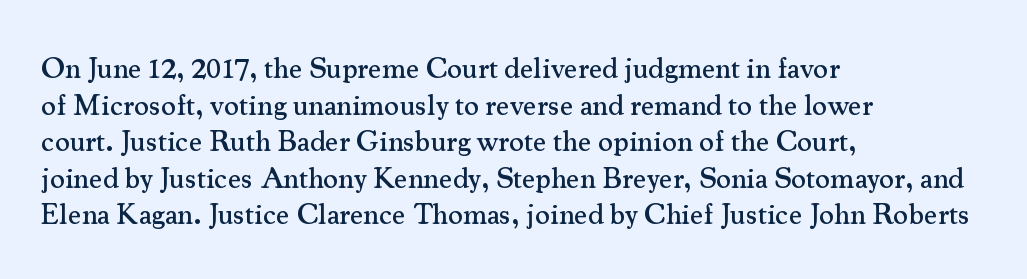
The image shows 29 px serif type, upright; set left-aligned, normal line spacing (1.26x), normal letter spacing, not underlined; medium stroke contrast and a small x-height.
